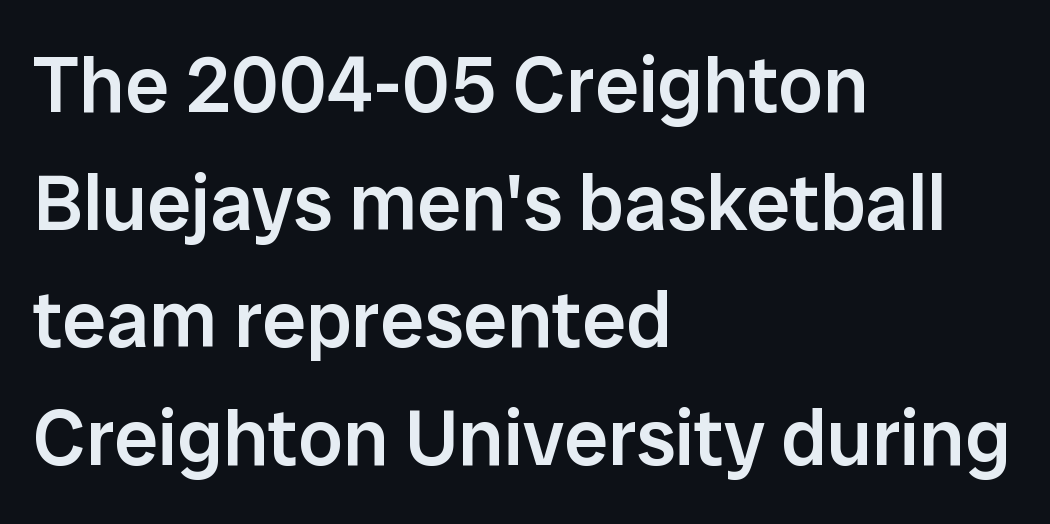
Q: Is the text bold? A: Semi-bold.
Q: Is the text italic (slanted)? A: No, it is upright.
Q: Is the typeface a serif or a sans-serif typeface? A: Sans-serif.
Q: Is the text underlined? A: No.
Q: How is the paragraph aligned? A: Left-aligned.
Q: Is the spacing between letters normal or unusually wide? A: Normal.
Q: Is the spacing between lines tight, normal or loose? A: Normal.
Q: Width (condensed, normal, or wide)? A: Normal.
Q: Stroke contrast? A: Low.
Q: x-height? A: Medium.
Q: Monospaced? A: No.
